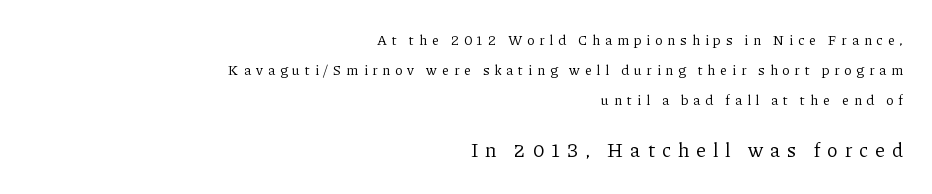
The image shows 20 px text type, upright; set right-aligned, loose line spacing (2.13x), unusually wide letter spacing (+0.35 em), not underlined; the second (bottom) block is 1.43x larger.
